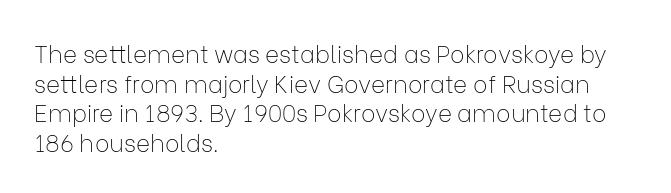
Words appear dense and cohesive because spacing is normal. Stem width sits at or under what a default text font uses. Honestly, there is no underline to notice here at all. The lettering stays uniformly vertical, giving the passage a roman look.
